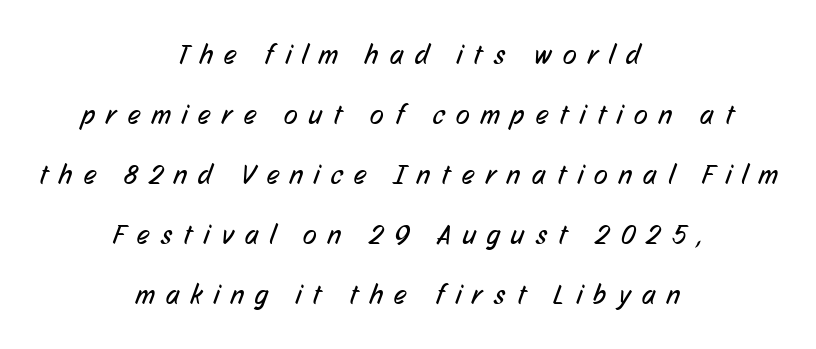
Every row of glyphs is offset so its center matches the block's center. A bare baseline throughout the passage. A typesetter would call this proportional, since set widths differ per character. Stems here are at most as thick as an everyday book face.
